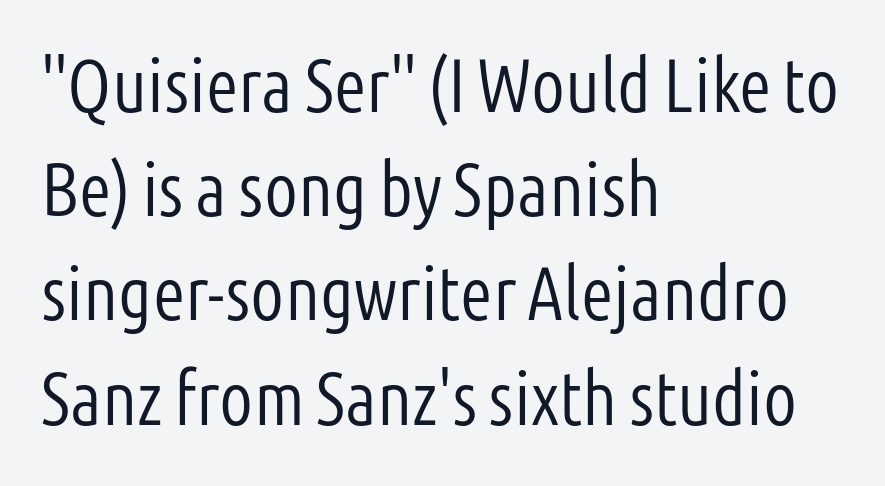
Q: Is the text bold? A: No.
Q: Is the text italic (slanted)? A: No, it is upright.
Q: Is the typeface a serif or a sans-serif typeface? A: Sans-serif.
Q: Is the text underlined? A: No.
Q: How is the paragraph aligned? A: Left-aligned.
Q: Is the spacing between letters normal or unusually wide? A: Normal.
Q: Is the spacing between lines tight, normal or loose? A: Normal.
Q: Width (condensed, normal, or wide)? A: Condensed.
Q: Stroke contrast? A: Low.
Q: x-height? A: Medium.
Q: Monospaced? A: No.
